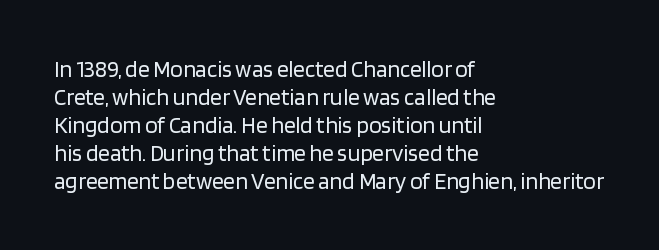
Every stem runs plumb, perpendicular to the baseline. Layout note: lines flush left. Decoration check: the copy has no underline. Short note: letters normally spaced.
